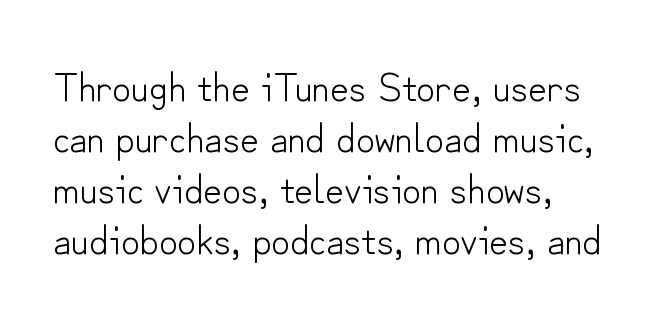
{"serif": "no", "italic": "no", "bold": "no", "weight": "light", "width": "normal", "stroke_contrast": "low", "x_height": "small", "monospaced": "no", "underline": "no", "line_spacing_ratio": 1.24, "letter_spacing": "normal", "letter_spacing_em": 0.0, "glyph_px": 41}
